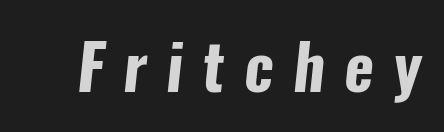
Q: Is the text bold? A: Yes.
Q: Is the typeface a serif or a sans-serif typeface? A: Sans-serif.
Q: Is the text underlined? A: No.
Q: Is the spacing between letters normal or unusually wide? A: Unusually wide.
Q: Width (condensed, normal, or wide)? A: Condensed.
Q: Stroke contrast? A: Low.
Q: x-height? A: Medium.
Q: Monospaced? A: No.
